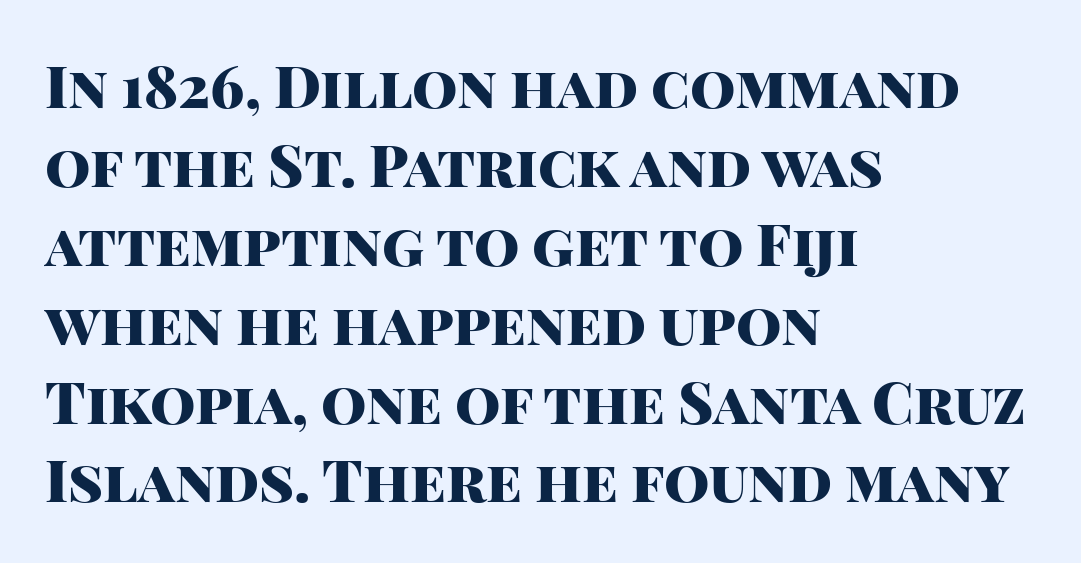
Q: Is the text bold? A: Yes.
Q: Is the text italic (slanted)? A: No, it is upright.
Q: Is the typeface a serif or a sans-serif typeface? A: Sans-serif.
Q: Is the text underlined? A: No.
Q: How is the paragraph aligned? A: Left-aligned.
Q: Is the spacing between letters normal or unusually wide? A: Normal.
Q: Is the spacing between lines tight, normal or loose? A: Normal.
Q: Width (condensed, normal, or wide)? A: Normal.
Q: Stroke contrast? A: High.
Q: x-height? A: Large.
Q: Monospaced? A: No.
